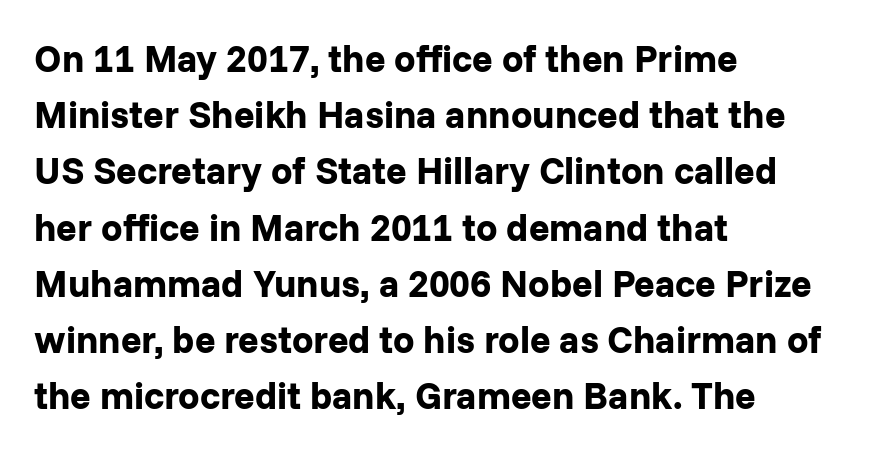
Honestly, the row spacing looks completely unremarkable. No feet cap the strokes, marking this as sans-serif type. Proportional: the letters do not fall into vertical columns. Just letters on the line, the space beneath them empty. The paragraph has a hard left edge and a soft right edge. Posture: straight, roman, zero tilt.
